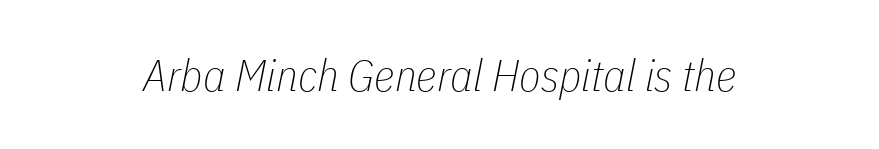
The image shows 44 px thin, condensed type, italic (leaning right); set normal letter spacing, not underlined; low stroke contrast and a medium x-height.
